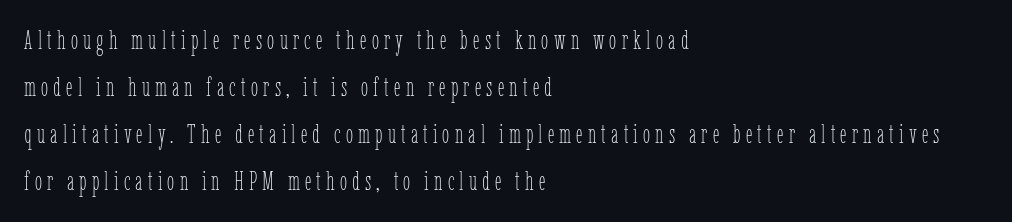
Q: Is the text bold? A: No.
Q: Is the text italic (slanted)? A: No, it is upright.
Q: Is the text underlined? A: No.
Q: How is the paragraph aligned? A: Left-aligned.
Q: Is the spacing between letters normal or unusually wide? A: Unusually wide.
